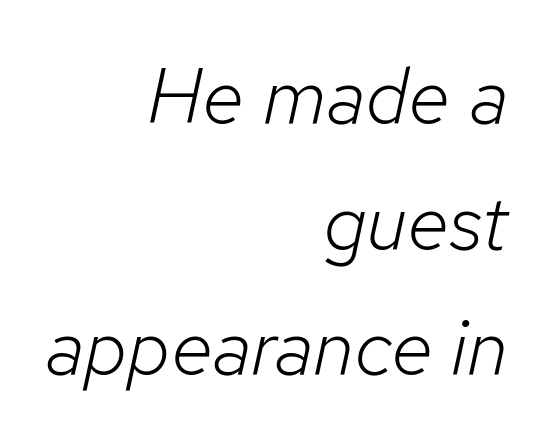
{"italic": "yes", "lean": "right", "slant_degrees": 12, "bold": "no", "weight": "light", "width": "normal", "stroke_contrast": "low", "x_height": "medium", "monospaced": "no", "underline": "no", "align": "right", "line_spacing": "normal", "line_spacing_ratio": 1.61, "letter_spacing": "normal", "letter_spacing_em": 0.0, "glyph_px": 78}
